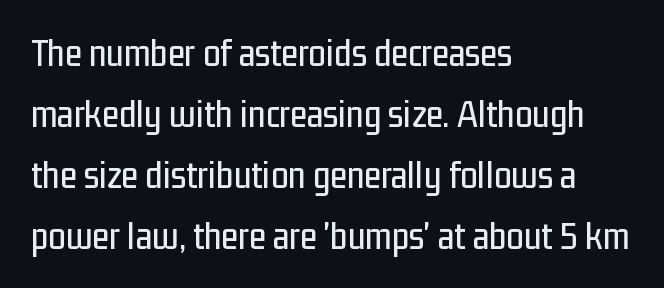
No word sits above an underline. Baseline-to-baseline distance is the conventional proportion of letter height. What kind of face is this? One without serifs — a sans. The typography opts for an upright posture over an oblique one.
